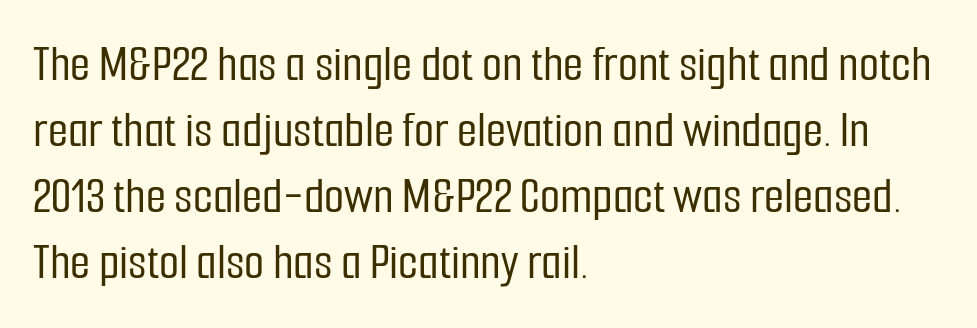
Q: Is the text italic (slanted)? A: No, it is upright.
Q: Is the typeface a serif or a sans-serif typeface? A: Sans-serif.
Q: Is the text underlined? A: No.
Q: How is the paragraph aligned? A: Left-aligned.
Q: Is the spacing between letters normal or unusually wide? A: Normal.
Q: Is the spacing between lines tight, normal or loose? A: Normal.
Q: Width (condensed, normal, or wide)? A: Condensed.
Q: Stroke contrast? A: Low.
Q: x-height? A: Medium.
Q: Monospaced? A: No.
